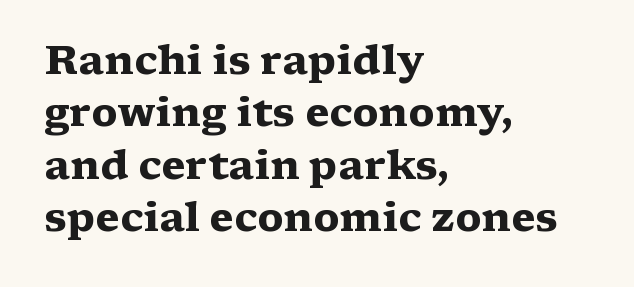
{"serif": "yes", "italic": "no", "bold": "yes", "weight": "heavy", "width": "wide", "stroke_contrast": "medium", "x_height": "medium", "monospaced": "no", "underline": "no", "align": "left", "line_spacing": "normal", "line_spacing_ratio": 1.31, "letter_spacing": "normal", "letter_spacing_em": 0.0, "glyph_px": 40}
